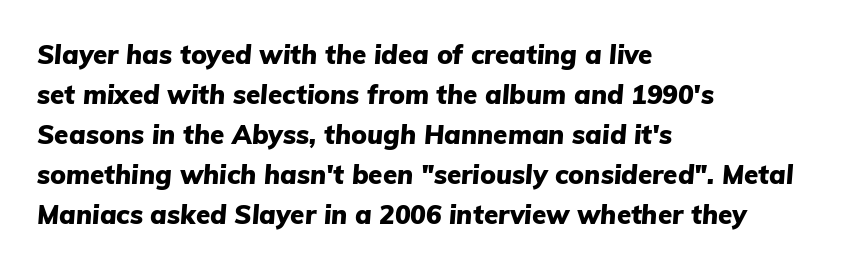
The image shows 26 px bold type, italic (leaning right); set left-aligned, normal line spacing (1.54x), normal letter spacing, not underlined.
